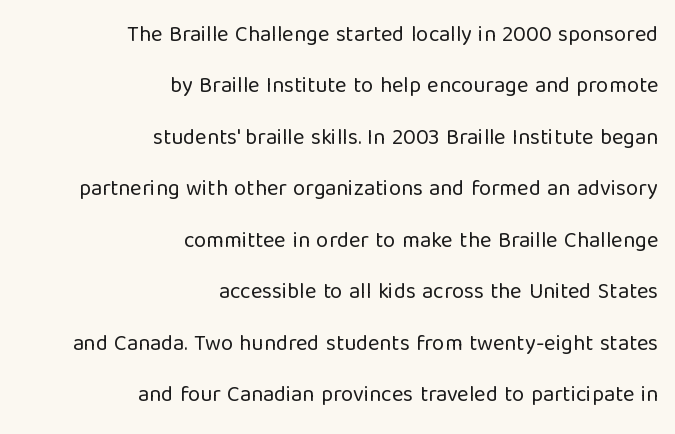
The image shows 22 px text type, upright; set right-aligned, loose line spacing (2.34x), normal letter spacing, not underlined.
